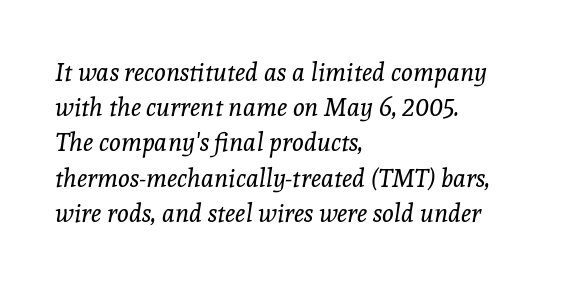
{"italic": "yes", "lean": "right", "slant_degrees": 8, "bold": "no", "underline": "no", "align": "left", "line_spacing": "normal", "line_spacing_ratio": 1.41, "letter_spacing": "normal", "letter_spacing_em": 0.0, "glyph_px": 25}
